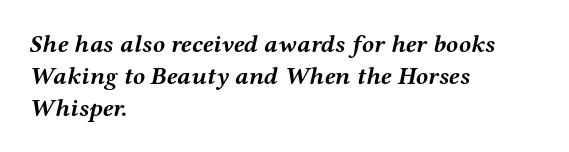
The image shows 25 px bold type, italic (leaning right); set left-aligned, normal line spacing (1.28x), normal letter spacing, not underlined.
